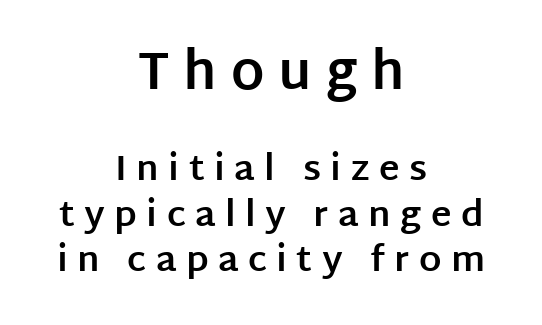
The image shows 52 px bold sans-serif type, upright; set centered, normal line spacing (1.31x), unusually wide letter spacing (+0.27 em), not underlined; the first (top) block is 1.49x larger; low stroke contrast and a large x-height.
